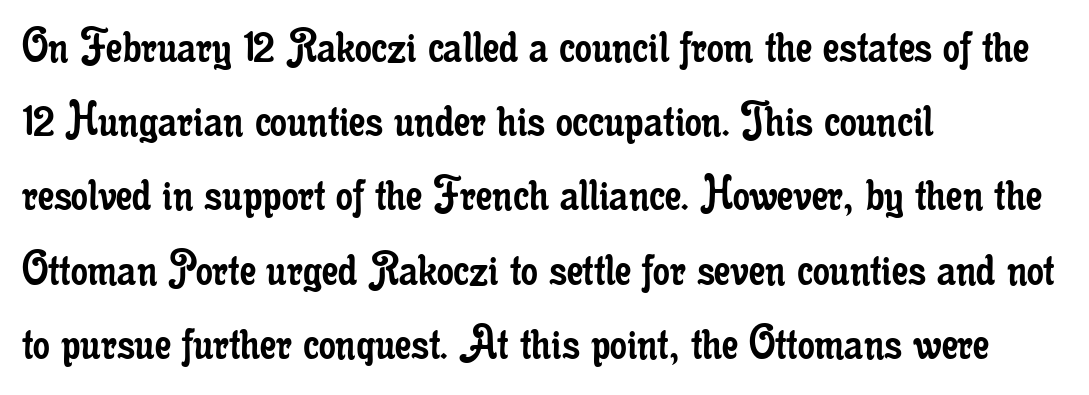
Q: Is the text bold? A: No.
Q: Is the text italic (slanted)? A: No, it is upright.
Q: Is the typeface a serif or a sans-serif typeface? A: Serif.
Q: Is the text underlined? A: No.
Q: How is the paragraph aligned? A: Left-aligned.
Q: Is the spacing between letters normal or unusually wide? A: Normal.
Q: Is the spacing between lines tight, normal or loose? A: Normal.
Q: Width (condensed, normal, or wide)? A: Condensed.
Q: Stroke contrast? A: Low.
Q: x-height? A: Small.
Q: Monospaced? A: No.
